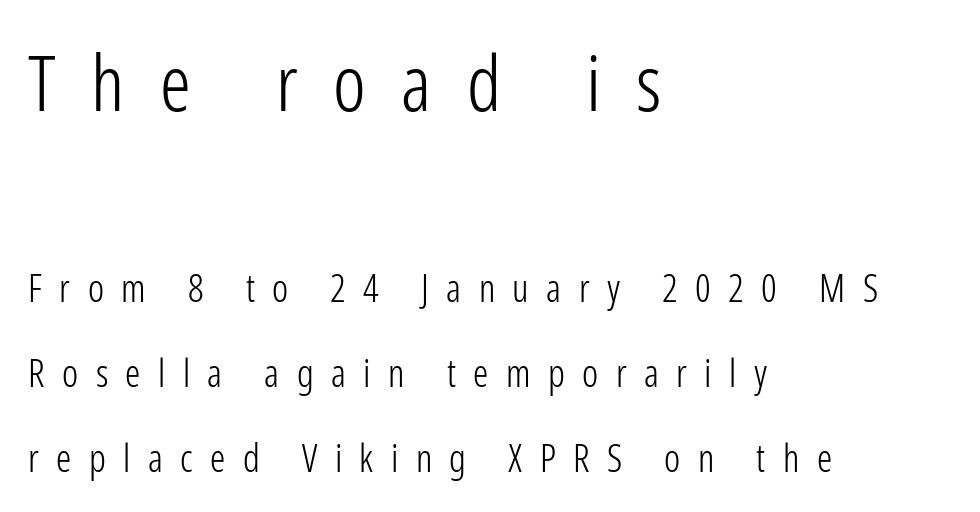
Q: Is the text bold? A: No.
Q: Is the text italic (slanted)? A: No, it is upright.
Q: Is the typeface a serif or a sans-serif typeface? A: Sans-serif.
Q: Is the text underlined? A: No.
Q: How is the paragraph aligned? A: Left-aligned.
Q: Is the spacing between letters normal or unusually wide? A: Unusually wide.
Q: Is the spacing between lines tight, normal or loose? A: Loose.
Q: Which block of text is set in a larger size, the first (top) or the second (bottom)? A: The first (top) one.
Q: Width (condensed, normal, or wide)? A: Condensed.
Q: Stroke contrast? A: Low.
Q: x-height? A: Medium.
Q: Monospaced? A: No.
